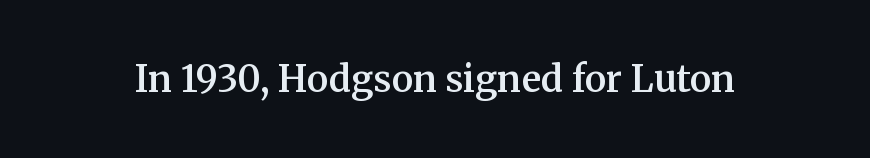
This rendering features lettering with no underline. The face used here is seriffed, in the tradition of book romans. No italicization has been applied; the sample stays upright. Here the designer chose a conventional face with non-uniform glyph widths. Glyph-to-glyph distance matches everyday printed text.
